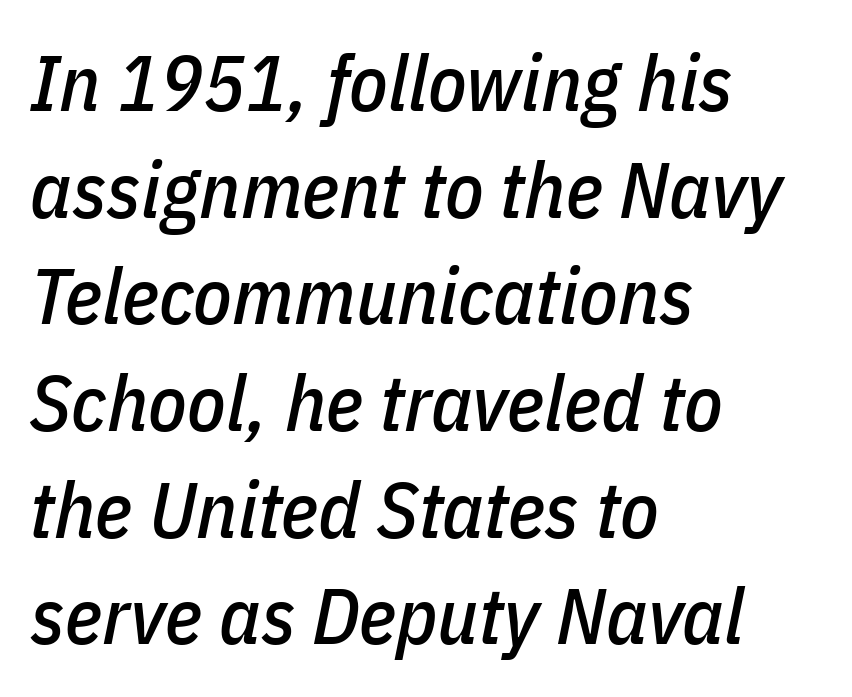
{"italic": "yes", "lean": "right", "slant_degrees": 11, "width": "condensed", "stroke_contrast": "low", "x_height": "medium", "monospaced": "no", "underline": "no", "align": "left", "line_spacing": "normal", "line_spacing_ratio": 1.35, "letter_spacing": "normal", "letter_spacing_em": 0.0, "glyph_px": 79}
